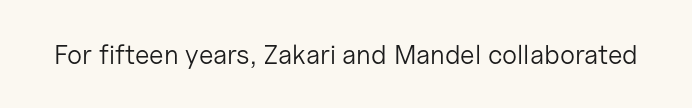
Q: Is the text bold? A: No.
Q: Is the text italic (slanted)? A: No, it is upright.
Q: Is the text underlined? A: No.
Q: Is the spacing between letters normal or unusually wide? A: Normal.
